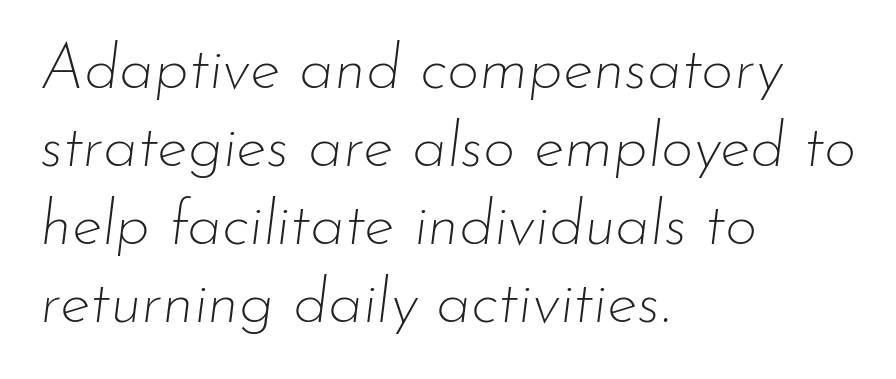
The glyphs look as if they've been sheared to an angle. Descenders hang freely into open space. What stands out about the letter spacing? Nothing — it is the standard amount. The passage is arranged the way most books set body copy — flush left.
